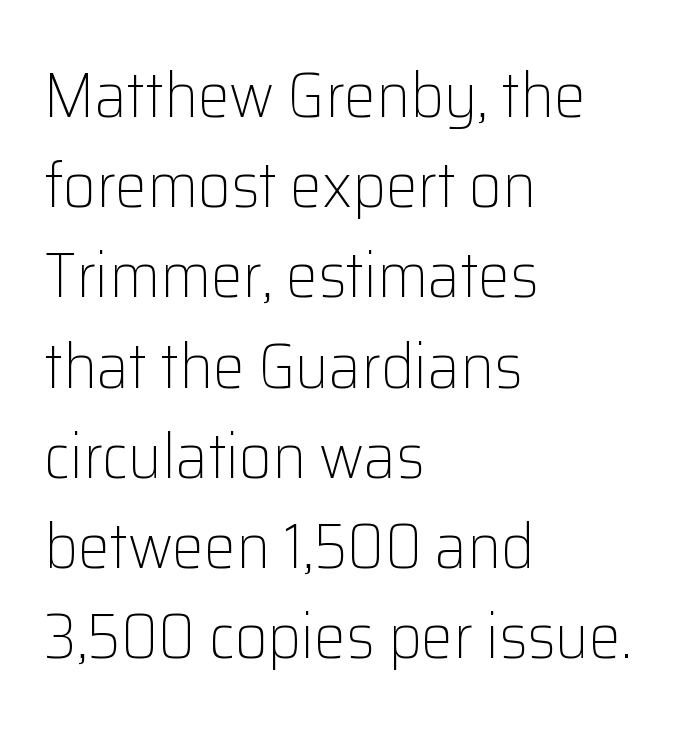
Italic? Not at all — the glyphs are vertical. Summary of vertical rhythm: regular, with standard interline spacing. The paragraph has a hard left edge and a soft right edge. Each letter keeps its own natural width here, so spacing adapts to shape. Observe the ordinary spacing: letters are neighbours, not strangers.
